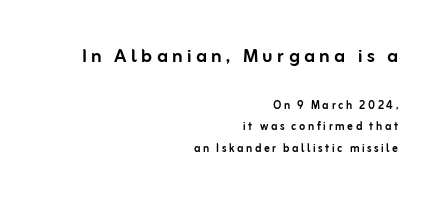
{"italic": "no", "underline": "no", "align": "right", "line_spacing": "normal", "line_spacing_ratio": 1.53, "larger_block": "first", "size_ratio": 1.71, "glyph_px": 24}
